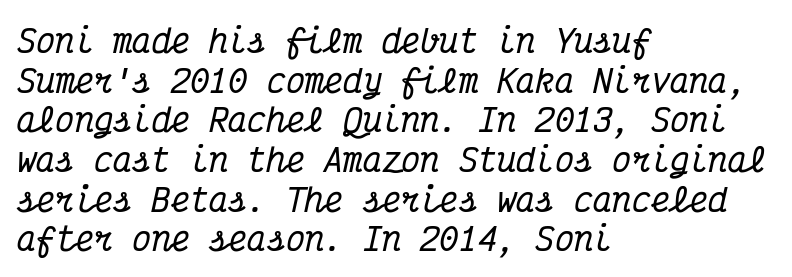
Q: Is the text italic (slanted)? A: Yes, it leans right by about 12 degrees.
Q: Is the typeface a serif or a sans-serif typeface? A: Serif.
Q: Is the text underlined? A: No.
Q: How is the paragraph aligned? A: Left-aligned.
Q: Is the spacing between letters normal or unusually wide? A: Normal.
Q: Width (condensed, normal, or wide)? A: Condensed.
Q: Stroke contrast? A: Medium.
Q: x-height? A: Medium.
Q: Monospaced? A: Yes.
